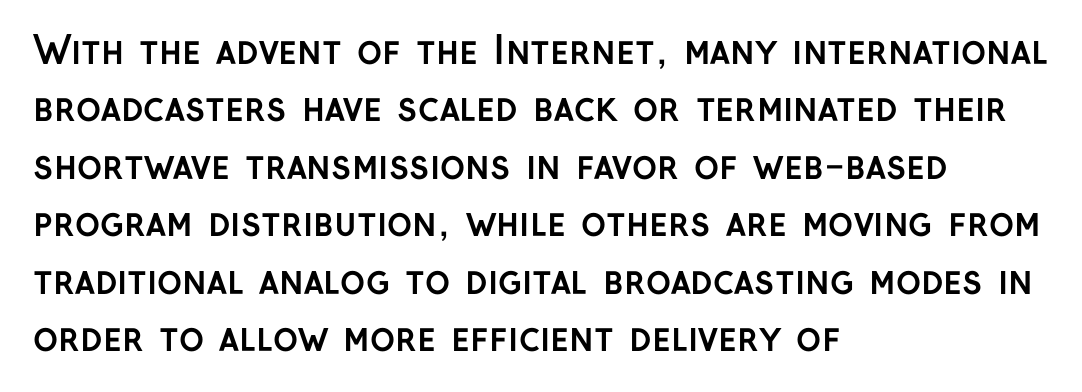
{"serif": "no", "italic": "no", "bold": "yes", "weight": "semibold", "width": "normal", "stroke_contrast": "low", "x_height": "medium", "monospaced": "no", "underline": "no", "align": "left", "line_spacing": "normal", "line_spacing_ratio": 1.51, "letter_spacing": "normal", "letter_spacing_em": 0.0, "glyph_px": 38}
